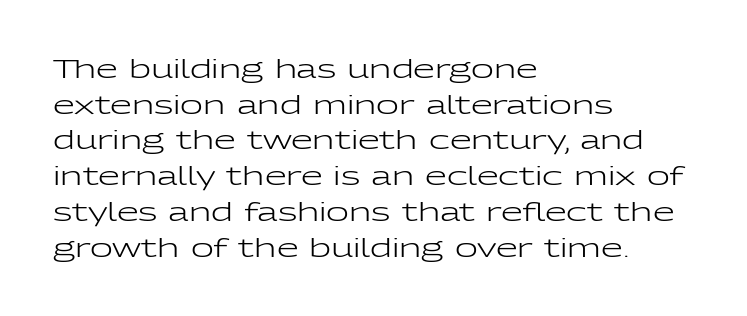
The image shows 25 px text type, upright; set left-aligned, normal line spacing (1.43x), normal letter spacing, not underlined.
